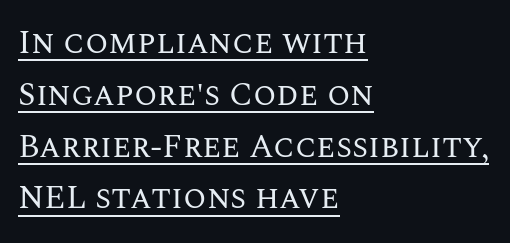
Nope, not italic — everything's standing straight. Do the characters align in a grid? No, the font is proportional. The setting favours the left margin, as ordinary paragraphs usually do. Characters follow at the spacing the type designer built in.
